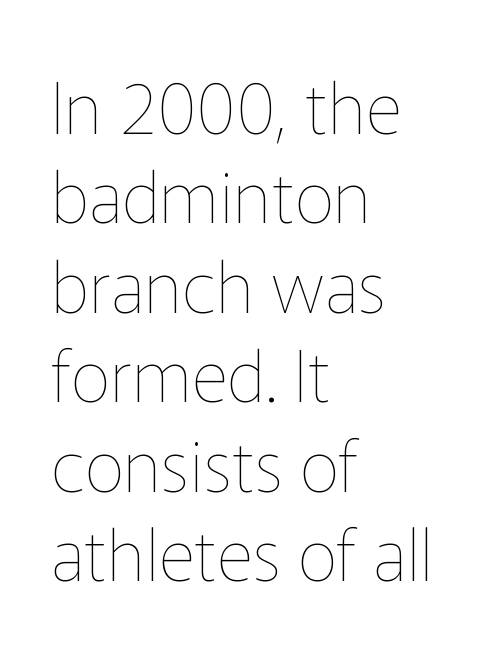
{"italic": "no", "bold": "no", "weight": "thin", "width": "normal", "stroke_contrast": "low", "x_height": "medium", "monospaced": "no", "underline": "no", "align": "left", "line_spacing": "normal", "line_spacing_ratio": 1.26, "letter_spacing": "normal", "letter_spacing_em": 0.0, "glyph_px": 71}
